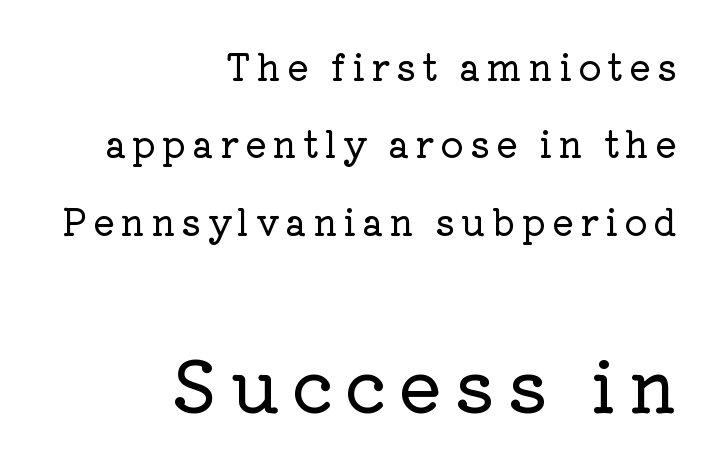
The image shows 72 px serif type, upright; set right-aligned, loose line spacing (2.15x), not underlined; the second (bottom) block is 2.0x larger; low stroke contrast and a medium x-height.
